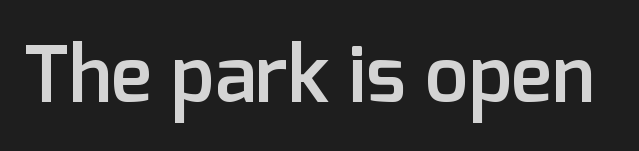
Q: Is the text bold? A: Semi-bold.
Q: Is the text italic (slanted)? A: No, it is upright.
Q: Is the typeface a serif or a sans-serif typeface? A: Sans-serif.
Q: Is the text underlined? A: No.
Q: Is the spacing between letters normal or unusually wide? A: Normal.
Q: Width (condensed, normal, or wide)? A: Normal.
Q: Stroke contrast? A: Low.
Q: x-height? A: Medium.
Q: Monospaced? A: No.
